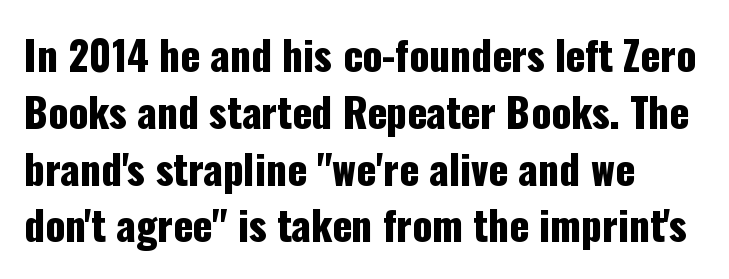
Q: Is the text italic (slanted)? A: No, it is upright.
Q: Is the typeface a serif or a sans-serif typeface? A: Sans-serif.
Q: Is the text underlined? A: No.
Q: How is the paragraph aligned? A: Left-aligned.
Q: Is the spacing between letters normal or unusually wide? A: Normal.
Q: Is the spacing between lines tight, normal or loose? A: Normal.
Q: Width (condensed, normal, or wide)? A: Condensed.
Q: Stroke contrast? A: Low.
Q: x-height? A: Medium.
Q: Monospaced? A: No.
